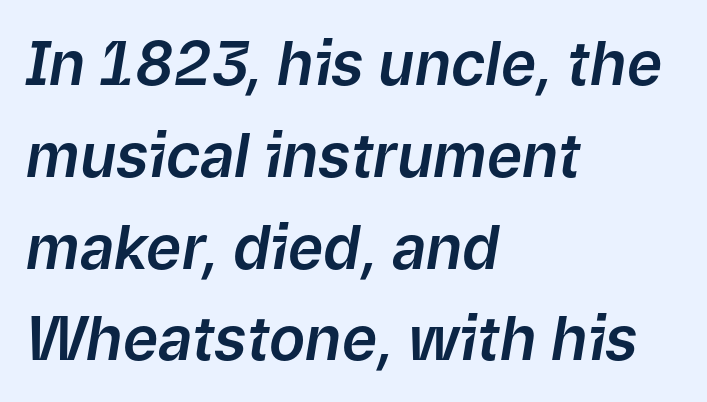
Is this a fixed-width face? No — the glyphs have proportional, varying widths. The area under the type is left untouched. The paragraph shown leans on its left margin. The line texture is even and compact thanks to regular tracking. The passage shown stacks its lines at a standard gap. Italic? Definitely — the glyphs are oblique.
